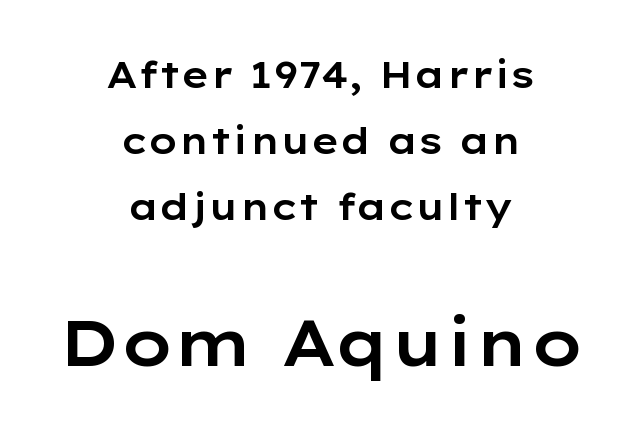
Designer's note — italics off, roman on. Every row of glyphs is offset so its center matches the block's center. You get the small type first, then a jump to larger type. Tracking here is standard; glyphs follow each other at the usual distance. These lines are rendered in a variable-pitch font.
